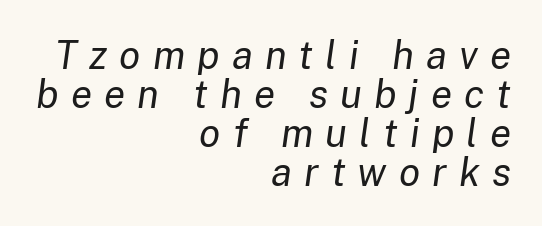
Q: Is the text bold? A: No.
Q: Is the text italic (slanted)? A: Yes, it leans right by about 8 degrees.
Q: Is the text underlined? A: No.
Q: How is the paragraph aligned? A: Right-aligned.
Q: Is the spacing between letters normal or unusually wide? A: Unusually wide.
Q: Is the spacing between lines tight, normal or loose? A: Tight.
Q: Width (condensed, normal, or wide)? A: Normal.
Q: Stroke contrast? A: Low.
Q: x-height? A: Medium.
Q: Monospaced? A: No.
